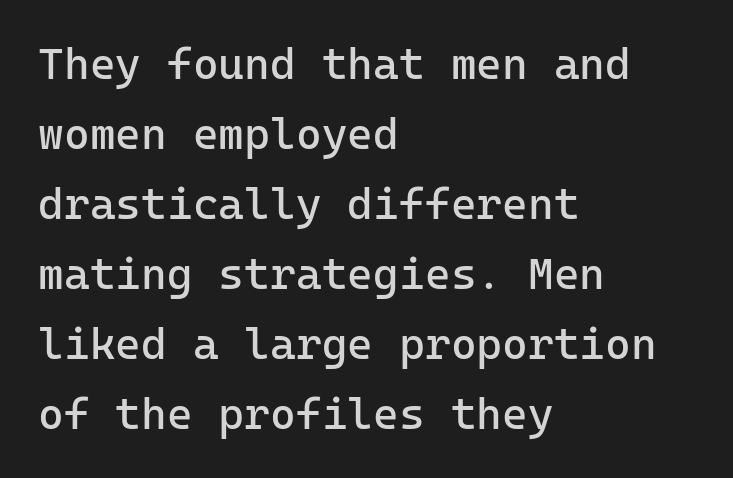
Q: Is the text bold? A: No.
Q: Is the text italic (slanted)? A: No, it is upright.
Q: Is the typeface a serif or a sans-serif typeface? A: Sans-serif.
Q: Is the text underlined? A: No.
Q: How is the paragraph aligned? A: Left-aligned.
Q: Is the spacing between letters normal or unusually wide? A: Normal.
Q: Is the spacing between lines tight, normal or loose? A: Normal.
Q: Width (condensed, normal, or wide)? A: Normal.
Q: Stroke contrast? A: Low.
Q: x-height? A: Medium.
Q: Monospaced? A: Yes.
